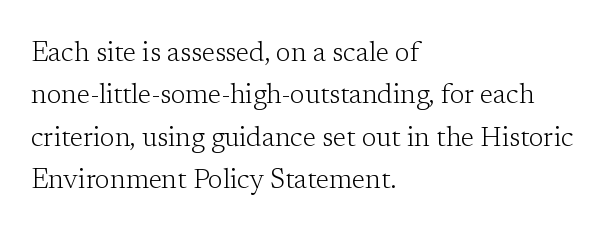
The image shows 27 px text type, upright; set left-aligned, normal line spacing (1.57x), normal letter spacing, not underlined.
